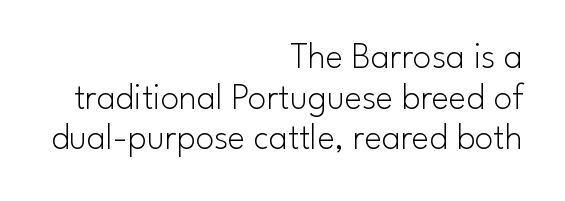
The image shows 37 px light sans-serif type, upright; set right-aligned, tight line spacing (1.1x), normal letter spacing, not underlined; low stroke contrast and a small x-height.
